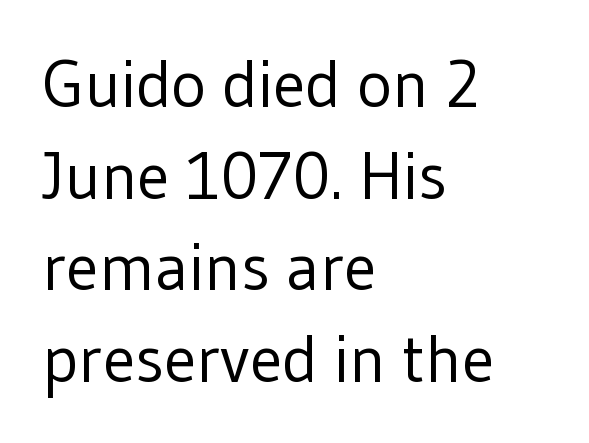
This rendering uses left alignment, leaving the right contour irregular. Look at the tracking — it's just the regular setting, nothing added. Unlike a traditional serif, this face leaves its strokes unadorned. If you drew a line through each stem, it would be perfectly vertical.
